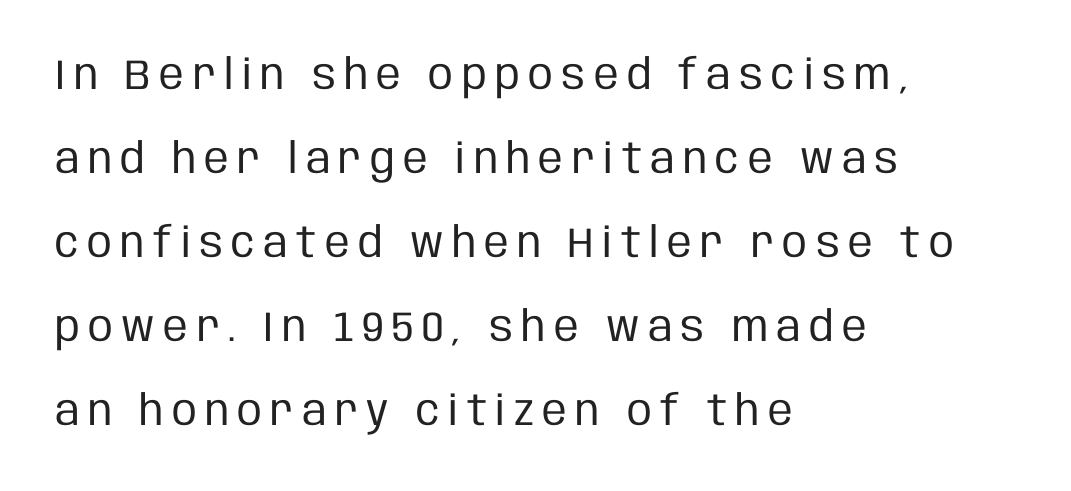
The image shows 42 px regular-weight, condensed sans-serif type, upright; set left-aligned, loose line spacing (2.0x), unusually wide letter spacing (+0.2 em), not underlined; low stroke contrast and a large x-height.
